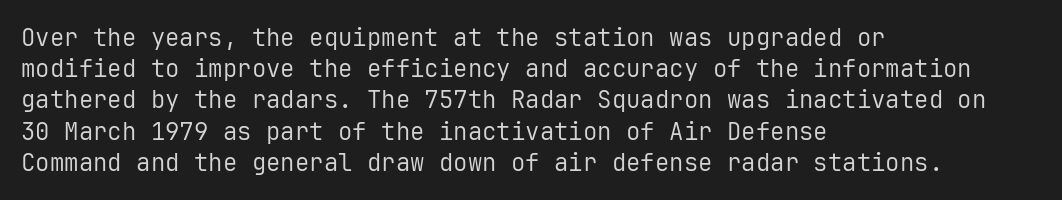
Q: Is the text bold? A: No.
Q: Is the text italic (slanted)? A: No, it is upright.
Q: Is the text underlined? A: No.
Q: How is the paragraph aligned? A: Left-aligned.
Q: Is the spacing between letters normal or unusually wide? A: Normal.
Q: Is the spacing between lines tight, normal or loose? A: Normal.
